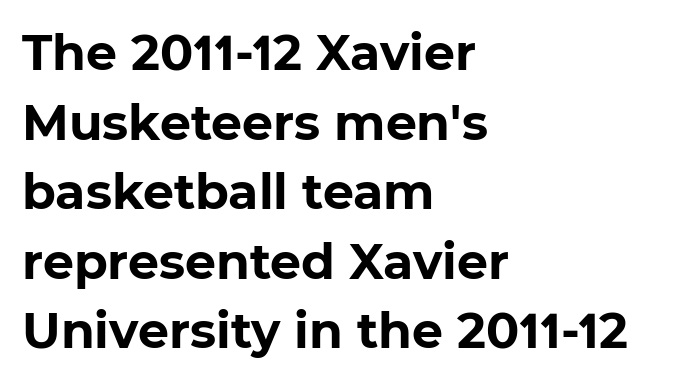
{"serif": "no", "bold": "yes", "weight": "bold", "width": "normal", "stroke_contrast": "low", "x_height": "medium", "monospaced": "no", "underline": "no", "align": "left", "line_spacing": "normal", "line_spacing_ratio": 1.42, "letter_spacing": "normal", "letter_spacing_em": 0.0, "glyph_px": 49}
